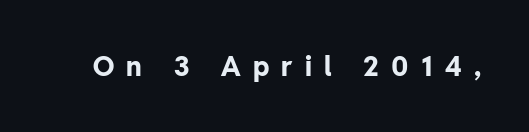
Q: Is the text bold? A: Yes.
Q: Is the text italic (slanted)? A: No, it is upright.
Q: Is the text underlined? A: No.
Q: Is the spacing between letters normal or unusually wide? A: Unusually wide.
